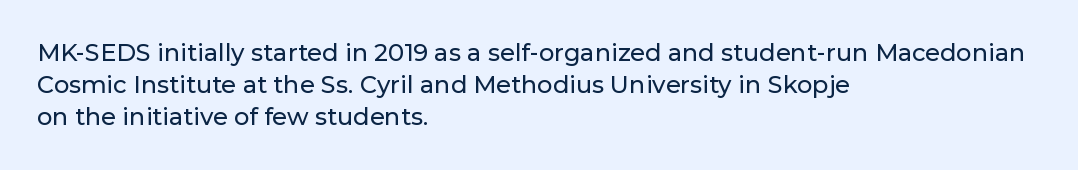
The image shows 24 px text type, upright; set left-aligned, normal line spacing (1.34x), normal letter spacing, not underlined.
